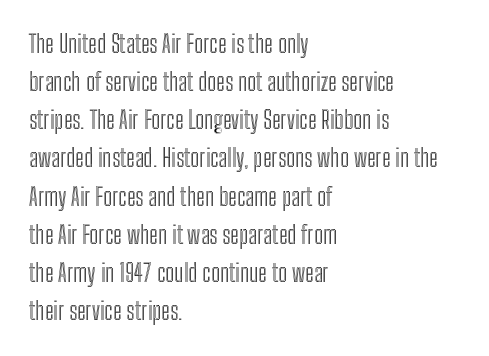
{"italic": "no", "underline": "no", "align": "left", "line_spacing": "normal", "line_spacing_ratio": 1.59, "letter_spacing": "normal", "letter_spacing_em": 0.0, "glyph_px": 24}
